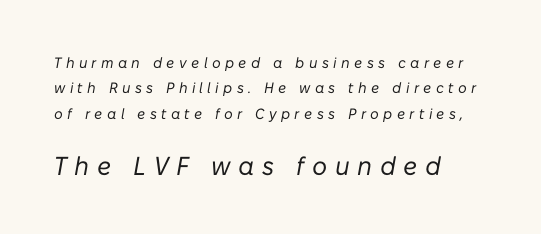
{"italic": "yes", "lean": "right", "slant_degrees": 10, "bold": "no", "underline": "no", "align": "left", "line_spacing": "normal", "line_spacing_ratio": 1.69, "letter_spacing": "wide", "letter_spacing_em": 0.29, "larger_block": "second", "size_ratio": 1.73, "glyph_px": 26}
